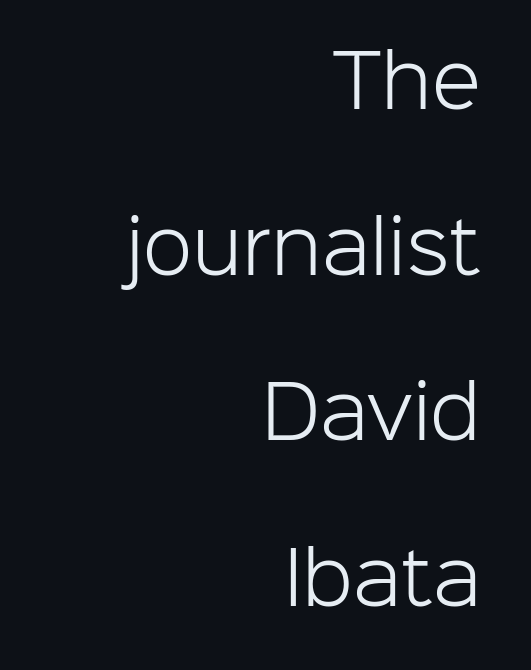
The type family on display is of the sans-serif kind. Looks like regular typesetting: each glyph gets only the width it needs. When letters stand straight like this, we call the style roman or upright. Students, note that the glyphs here touch the page at normal intervals. This is not heavy type; no bold has been used. How would I describe the line gaps? Wide and relaxed.
